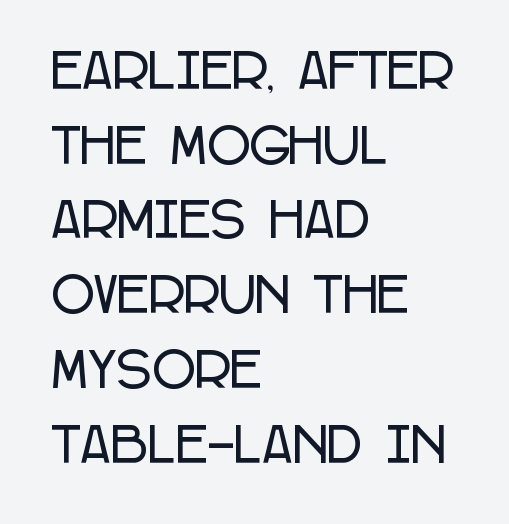
Q: Is the text italic (slanted)? A: No, it is upright.
Q: Is the typeface a serif or a sans-serif typeface? A: Sans-serif.
Q: Is the text underlined? A: No.
Q: How is the paragraph aligned? A: Left-aligned.
Q: Is the spacing between letters normal or unusually wide? A: Normal.
Q: Is the spacing between lines tight, normal or loose? A: Normal.
Q: Width (condensed, normal, or wide)? A: Condensed.
Q: Stroke contrast? A: Low.
Q: x-height? A: Large.
Q: Monospaced? A: No.
